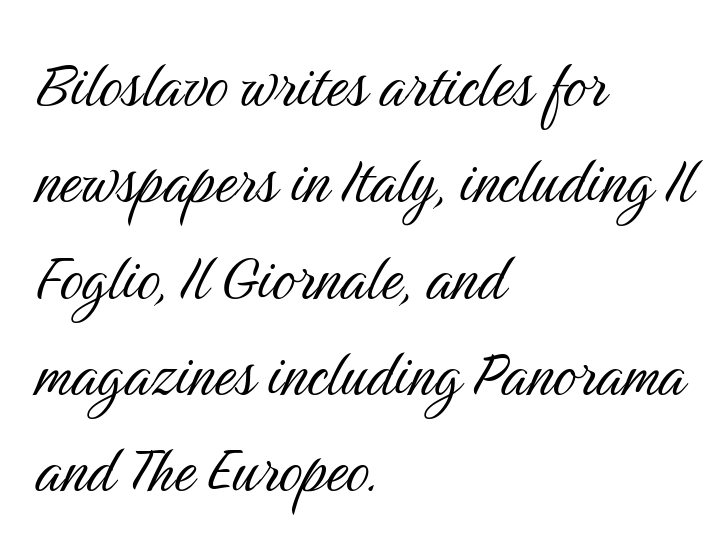
The image shows 73 px light, condensed sans-serif type; set left-aligned, normal line spacing (1.32x), normal letter spacing, not underlined; medium stroke contrast and a medium x-height.
